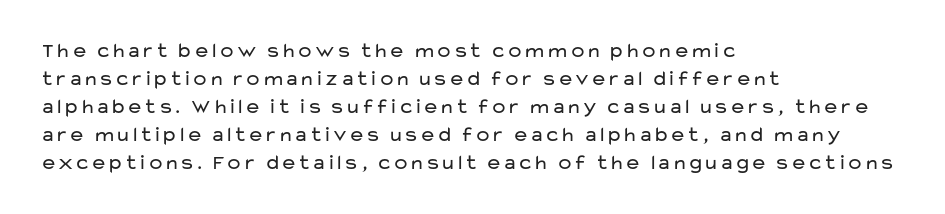
The paragraph has a hard left edge and a soft right edge. Rows of type keep a routine distance in the vertical direction. The letters sit at their default tracking, neither squeezed nor spread. Posture: vertical.
